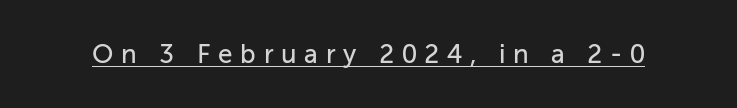
Q: Is the text italic (slanted)? A: No, it is upright.
Q: Is the text underlined? A: Yes.
Q: Is the spacing between letters normal or unusually wide? A: Unusually wide.
